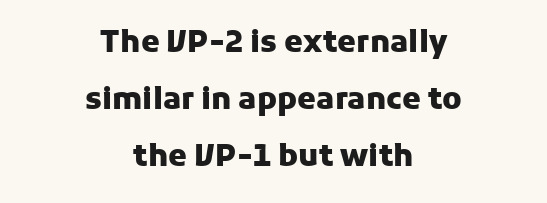
Q: Is the text bold? A: Yes.
Q: Is the text italic (slanted)? A: No, it is upright.
Q: Is the typeface a serif or a sans-serif typeface? A: Sans-serif.
Q: Is the text underlined? A: No.
Q: How is the paragraph aligned? A: Centered.
Q: Is the spacing between letters normal or unusually wide? A: Normal.
Q: Is the spacing between lines tight, normal or loose? A: Loose.
Q: Width (condensed, normal, or wide)? A: Normal.
Q: Stroke contrast? A: Low.
Q: x-height? A: Medium.
Q: Monospaced? A: No.
